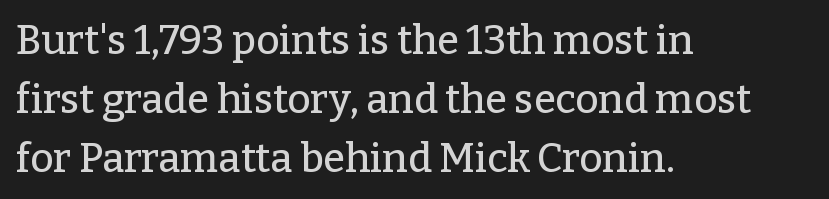
Honestly, the row spacing looks completely unremarkable. Beneath every word, the page is bare. Ascenders rise straight up at ninety degrees. Proportional: the letters do not fall into vertical columns. The designer went with a serif here, giving each stem small feet. The lines in this sample share a left origin and differ only in where they stop.
